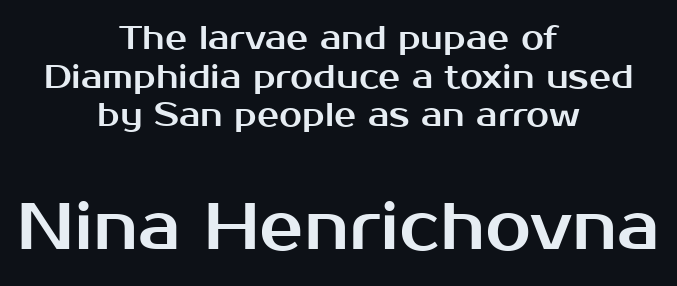
The image shows 66 px sans-serif type, upright; set centered, line spacing 1.17x, normal letter spacing, not underlined; the second (bottom) block is 2.0x larger; medium stroke contrast and a medium x-height.
